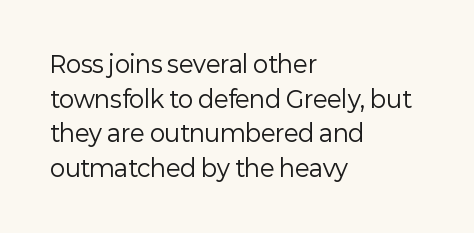
{"italic": "no", "bold": "no", "underline": "no", "align": "left", "line_spacing": "normal", "line_spacing_ratio": 1.51, "letter_spacing": "normal", "letter_spacing_em": 0.0, "glyph_px": 23}
